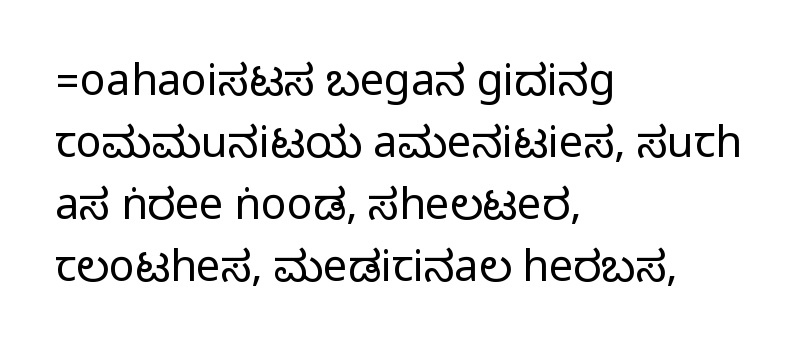
Q: Is the text italic (slanted)? A: No, it is upright.
Q: Is the typeface a serif or a sans-serif typeface? A: Sans-serif.
Q: Is the text underlined? A: No.
Q: How is the paragraph aligned? A: Left-aligned.
Q: Is the spacing between letters normal or unusually wide? A: Normal.
Q: Is the spacing between lines tight, normal or loose? A: Normal.
Q: Width (condensed, normal, or wide)? A: Condensed.
Q: Stroke contrast? A: Medium.
Q: Monospaced? A: No.
